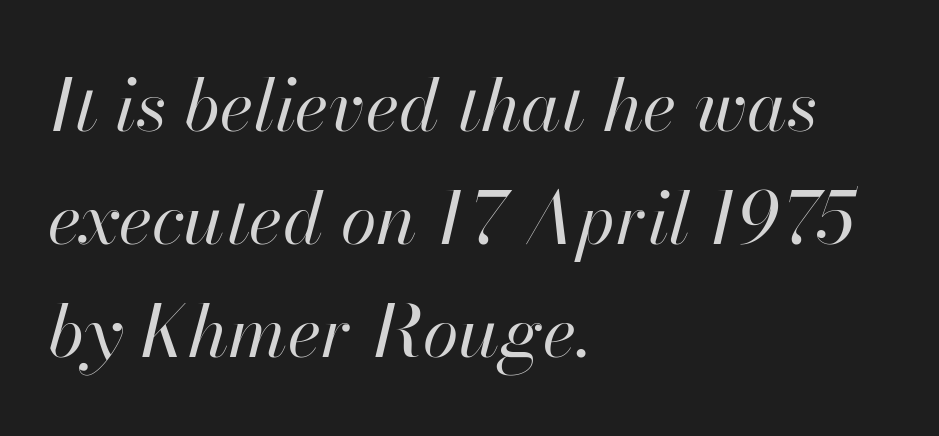
Anything drawn beneath the words? Only blank space. In terms of leading, this rendering sits right in the middle. The strokes carry an ordinary text weight at most. Style check: oblique.
